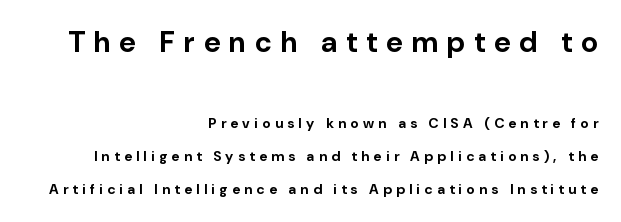
The image shows 29 px bold sans-serif type, upright; set right-aligned, loose line spacing (2.34x), unusually wide letter spacing (+0.31 em), not underlined; the first (top) block is 2.07x larger; low stroke contrast and a medium x-height.
